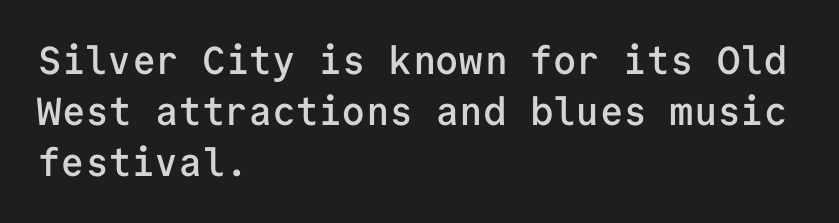
Q: Is the text bold? A: Semi-bold.
Q: Is the text italic (slanted)? A: No, it is upright.
Q: Is the typeface a serif or a sans-serif typeface? A: Sans-serif.
Q: Is the text underlined? A: No.
Q: How is the paragraph aligned? A: Left-aligned.
Q: Is the spacing between letters normal or unusually wide? A: Normal.
Q: Is the spacing between lines tight, normal or loose? A: Normal.
Q: Width (condensed, normal, or wide)? A: Normal.
Q: Stroke contrast? A: Low.
Q: x-height? A: Medium.
Q: Monospaced? A: Yes.
